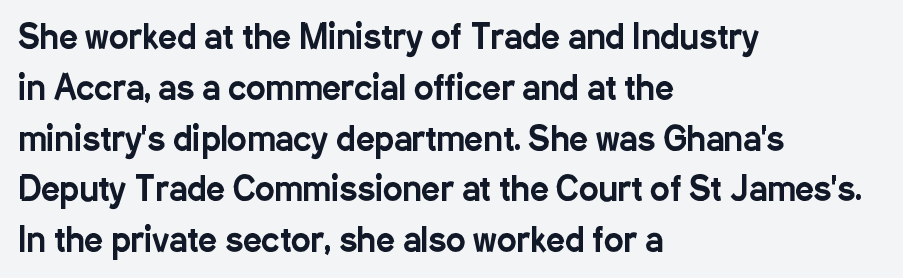
Descender tails drop into unmarked territory. The passage shown is typed in a proportional face where columns would drift. Line spacing here is normal. The text block is weighted toward the left margin, trailing off unevenly rightward.
